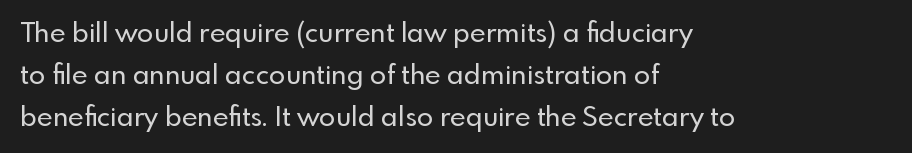
The image shows 27 px text type, upright; set left-aligned, normal line spacing (1.55x), normal letter spacing, not underlined.
